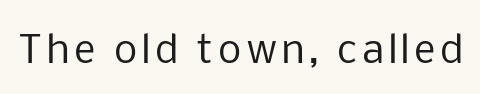
The image shows 37 px regular-weight sans-serif type, upright; set not underlined; low stroke contrast and a medium x-height.
